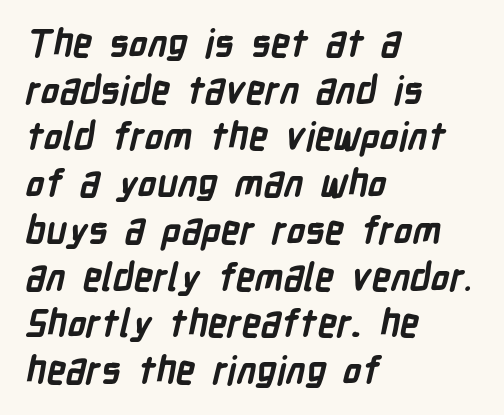
The image shows 38 px semibold, condensed sans-serif type; set left-aligned, line spacing 1.23x, normal letter spacing, not underlined; low stroke contrast and a medium x-height.
